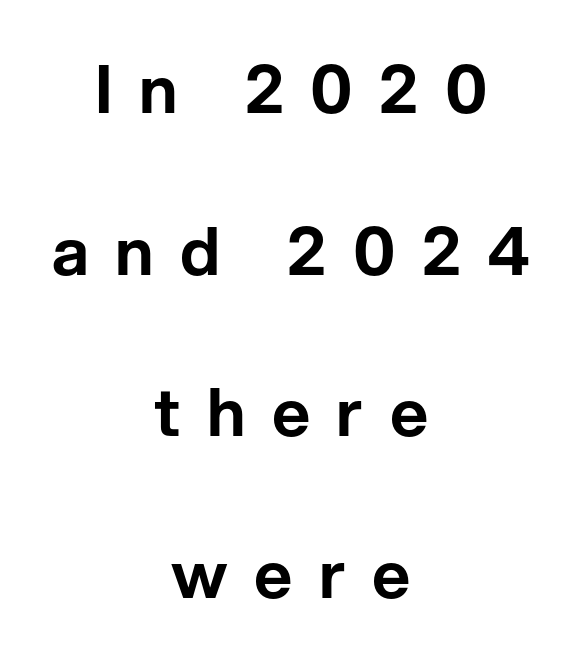
Q: Is the text italic (slanted)? A: No, it is upright.
Q: Is the typeface a serif or a sans-serif typeface? A: Sans-serif.
Q: Is the text underlined? A: No.
Q: How is the paragraph aligned? A: Centered.
Q: Is the spacing between letters normal or unusually wide? A: Unusually wide.
Q: Is the spacing between lines tight, normal or loose? A: Loose.
Q: Width (condensed, normal, or wide)? A: Normal.
Q: Stroke contrast? A: Low.
Q: x-height? A: Medium.
Q: Monospaced? A: No.
